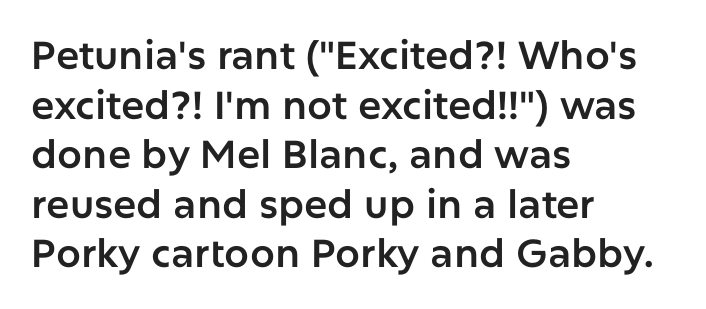
Q: Is the text italic (slanted)? A: No, it is upright.
Q: Is the typeface a serif or a sans-serif typeface? A: Sans-serif.
Q: Is the text underlined? A: No.
Q: How is the paragraph aligned? A: Left-aligned.
Q: Is the spacing between letters normal or unusually wide? A: Normal.
Q: Is the spacing between lines tight, normal or loose? A: Normal.
Q: Width (condensed, normal, or wide)? A: Normal.
Q: Stroke contrast? A: Low.
Q: x-height? A: Medium.
Q: Monospaced? A: No.
